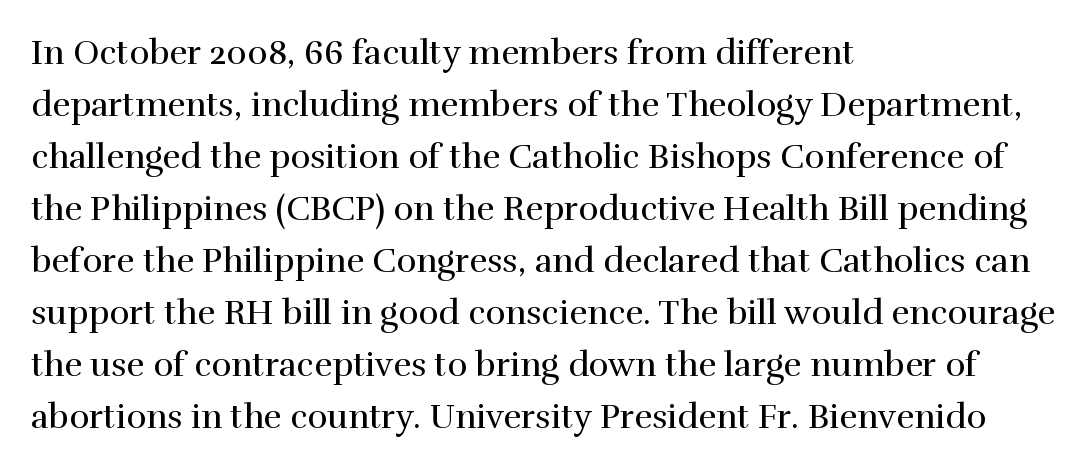
Posture: vertical. Letterform terminals end in serifs throughout the passage. Each word holds together tightly as a unit, with standard inter-letter gaps. Leftover space on each line is placed entirely after the last word. Do the characters align in a grid? No, the font is proportional.
